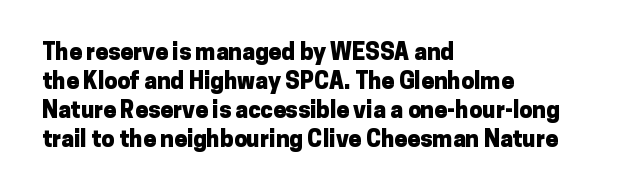
Q: Is the text bold? A: Yes.
Q: Is the text italic (slanted)? A: No, it is upright.
Q: Is the text underlined? A: No.
Q: How is the paragraph aligned? A: Left-aligned.
Q: Is the spacing between letters normal or unusually wide? A: Normal.
Q: Is the spacing between lines tight, normal or loose? A: Normal.
